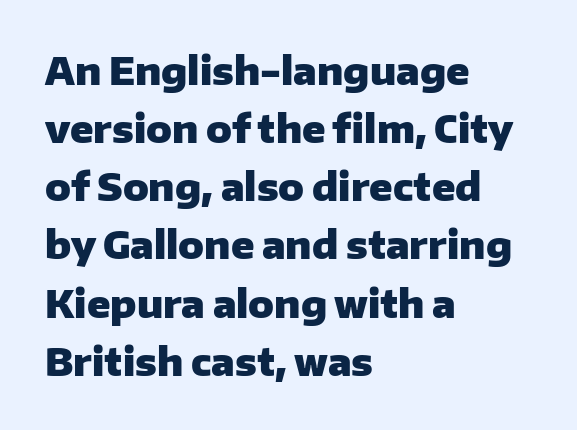
{"serif": "no", "italic": "no", "bold": "yes", "weight": "heavy", "width": "normal", "stroke_contrast": "low", "x_height": "medium", "monospaced": "no", "underline": "no", "align": "left", "line_spacing": "normal", "line_spacing_ratio": 1.53, "letter_spacing": "normal", "letter_spacing_em": 0.0, "glyph_px": 38}
